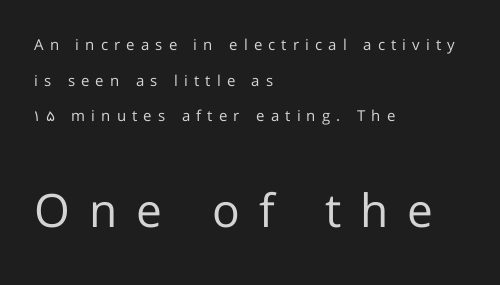
Q: Is the text bold? A: No.
Q: Is the text italic (slanted)? A: No, it is upright.
Q: Is the typeface a serif or a sans-serif typeface? A: Sans-serif.
Q: Is the text underlined? A: No.
Q: How is the paragraph aligned? A: Left-aligned.
Q: Is the spacing between letters normal or unusually wide? A: Unusually wide.
Q: Is the spacing between lines tight, normal or loose? A: Loose.
Q: Which block of text is set in a larger size, the first (top) or the second (bottom)? A: The second (bottom) one.
Q: Width (condensed, normal, or wide)? A: Normal.
Q: Stroke contrast? A: Low.
Q: x-height? A: Medium.
Q: Monospaced? A: No.
